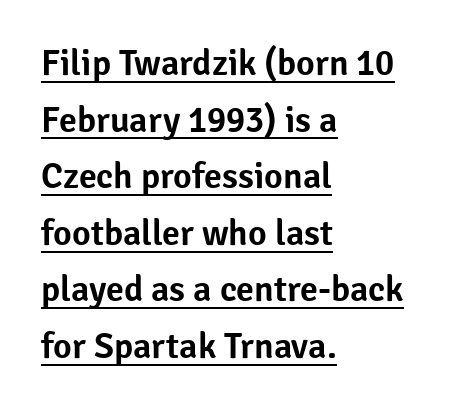
Q: Is the text italic (slanted)? A: No, it is upright.
Q: Is the typeface a serif or a sans-serif typeface? A: Sans-serif.
Q: Is the text underlined? A: Yes.
Q: How is the paragraph aligned? A: Left-aligned.
Q: Is the spacing between letters normal or unusually wide? A: Normal.
Q: Is the spacing between lines tight, normal or loose? A: Normal.
Q: Width (condensed, normal, or wide)? A: Normal.
Q: Stroke contrast? A: Low.
Q: x-height? A: Medium.
Q: Monospaced? A: No.
